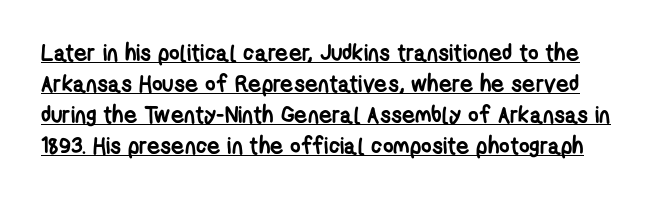
The letterforms sit shoulder to shoulder at normal distance. Every letter is thick-stroked: bold, no question. Interline gaps are of average width in this sample. A baseline rule has been typeset under these characters.
